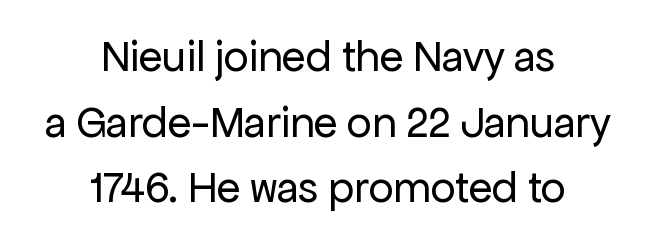
What stands out about the letter spacing? Nothing — it is the standard amount. The strokes carry an ordinary text weight at most. Varying glyph widths throughout — classic text-font behaviour. Serifs: no, the terminals of the letterforms are clean.
